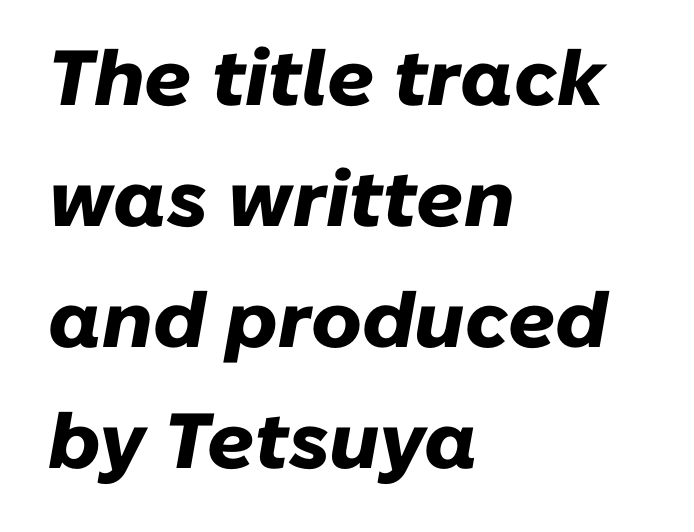
{"italic": "yes", "lean": "right", "slant_degrees": 10, "bold": "yes", "weight": "heavy", "width": "normal", "stroke_contrast": "low", "x_height": "medium", "monospaced": "no", "underline": "no", "align": "left", "line_spacing": "normal", "line_spacing_ratio": 1.55, "letter_spacing": "normal", "letter_spacing_em": 0.0, "glyph_px": 78}
